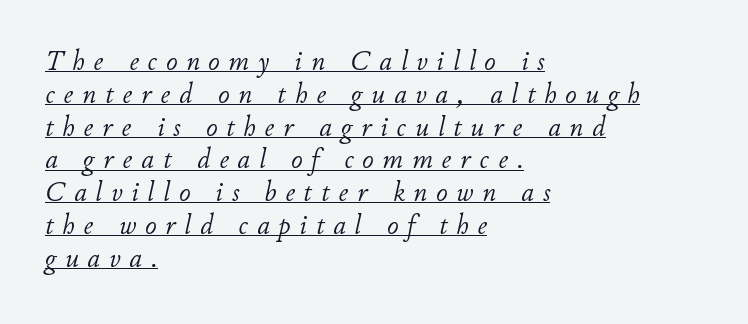
Q: Is the text bold? A: No.
Q: Is the text italic (slanted)? A: Yes, it leans right by about 11 degrees.
Q: Is the text underlined? A: Yes.
Q: How is the paragraph aligned? A: Left-aligned.
Q: Is the spacing between letters normal or unusually wide? A: Unusually wide.
Q: Width (condensed, normal, or wide)? A: Normal.
Q: Stroke contrast? A: Low.
Q: x-height? A: Small.
Q: Monospaced? A: No.
